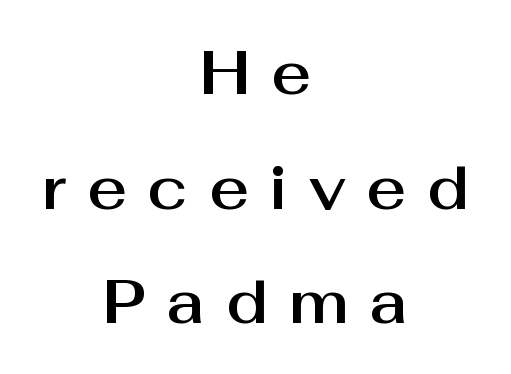
{"serif": "no", "italic": "no", "width": "normal", "stroke_contrast": "medium", "x_height": "medium", "monospaced": "no", "underline": "no", "align": "center", "line_spacing_ratio": 1.88, "letter_spacing": "wide", "letter_spacing_em": 0.34, "glyph_px": 61}
